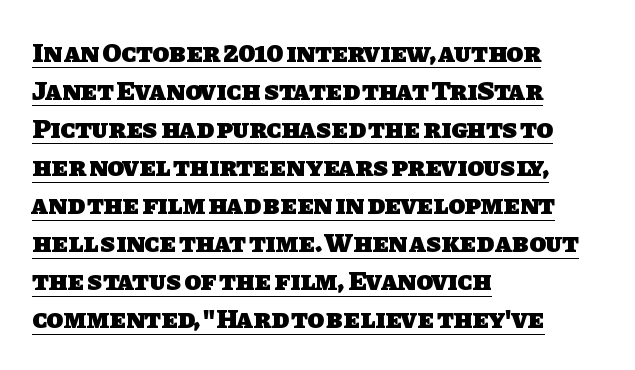
The image shows 27 px bold type; set left-aligned, normal line spacing (1.41x), normal letter spacing, underlined.
